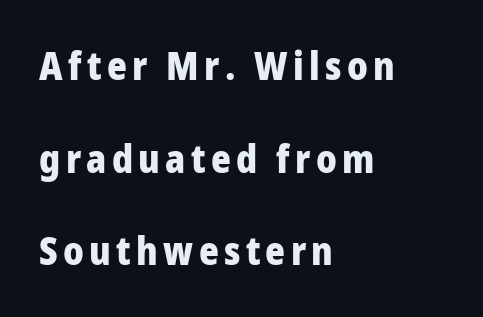
Q: Is the text bold? A: Yes.
Q: Is the text italic (slanted)? A: No, it is upright.
Q: Is the typeface a serif or a sans-serif typeface? A: Sans-serif.
Q: Is the text underlined? A: No.
Q: How is the paragraph aligned? A: Left-aligned.
Q: Is the spacing between lines tight, normal or loose? A: Loose.
Q: Width (condensed, normal, or wide)? A: Normal.
Q: Stroke contrast? A: Low.
Q: x-height? A: Medium.
Q: Monospaced? A: No.
